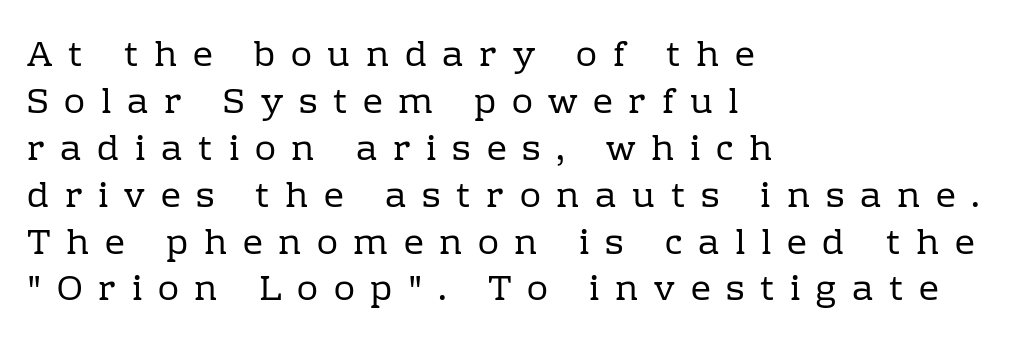
{"serif": "yes", "italic": "no", "bold": "no", "weight": "regular", "width": "normal", "stroke_contrast": "low", "x_height": "medium", "monospaced": "no", "underline": "no", "align": "left", "line_spacing": "normal", "line_spacing_ratio": 1.34, "letter_spacing": "wide", "letter_spacing_em": 0.45, "glyph_px": 35}
